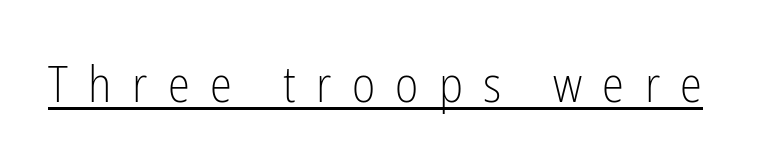
The tracking reads as deliberately expanded to a designer's eye. Varying glyph widths throughout — classic text-font behaviour. The cut favours lightness, reaching ordinary text weight at its darkest. The designer went with a sans here, leaving each stem footless. This sample uses an upright cut, with every glyph sitting square on the baseline. Has an underline been added? It has.
